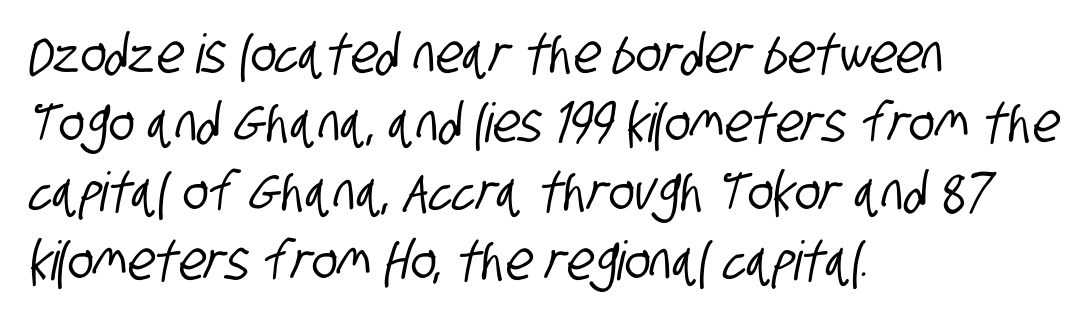
Q: Is the typeface a serif or a sans-serif typeface? A: Sans-serif.
Q: Is the text underlined? A: No.
Q: How is the paragraph aligned? A: Left-aligned.
Q: Is the spacing between letters normal or unusually wide? A: Normal.
Q: Is the spacing between lines tight, normal or loose? A: Normal.
Q: Width (condensed, normal, or wide)? A: Condensed.
Q: Stroke contrast? A: Low.
Q: x-height? A: Large.
Q: Monospaced? A: No.
